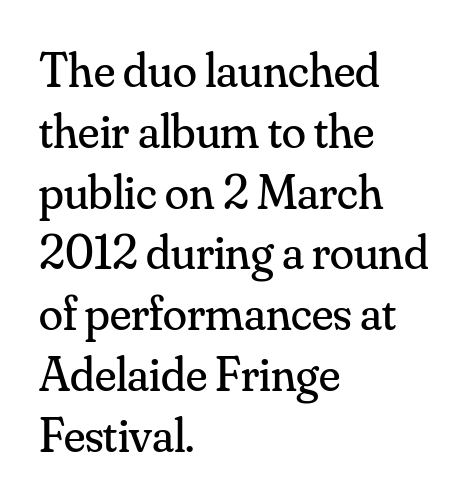
{"serif": "yes", "italic": "no", "bold": "no", "weight": "regular", "width": "normal", "stroke_contrast": "medium", "x_height": "small", "monospaced": "no", "underline": "no", "align": "left", "line_spacing_ratio": 1.24, "letter_spacing": "normal", "letter_spacing_em": 0.0, "glyph_px": 49}
